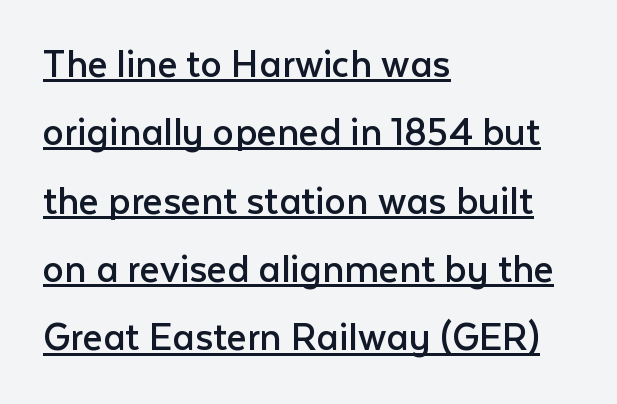
Q: Is the text bold? A: No.
Q: Is the text italic (slanted)? A: No, it is upright.
Q: Is the typeface a serif or a sans-serif typeface? A: Sans-serif.
Q: Is the text underlined? A: Yes.
Q: How is the paragraph aligned? A: Left-aligned.
Q: Is the spacing between letters normal or unusually wide? A: Normal.
Q: Is the spacing between lines tight, normal or loose? A: Normal.
Q: Width (condensed, normal, or wide)? A: Normal.
Q: Stroke contrast? A: Low.
Q: x-height? A: Medium.
Q: Monospaced? A: No.
